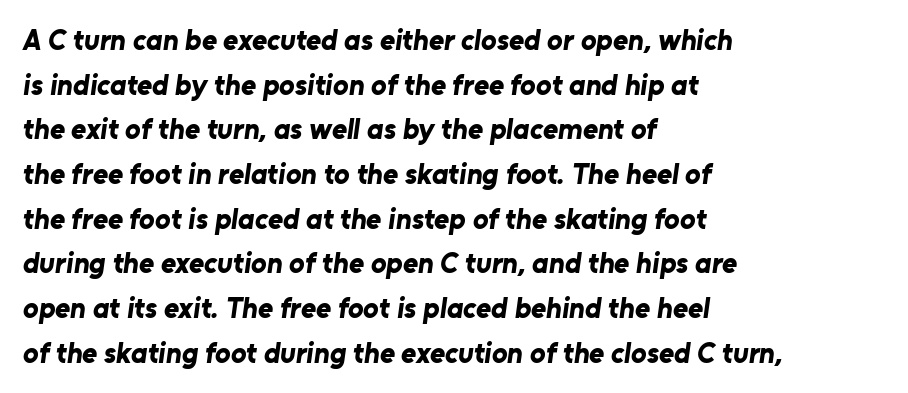
Q: Is the text bold? A: Yes.
Q: Is the typeface a serif or a sans-serif typeface? A: Sans-serif.
Q: Is the text underlined? A: No.
Q: How is the paragraph aligned? A: Left-aligned.
Q: Is the spacing between letters normal or unusually wide? A: Normal.
Q: Is the spacing between lines tight, normal or loose? A: Normal.
Q: Width (condensed, normal, or wide)? A: Normal.
Q: Stroke contrast? A: Low.
Q: x-height? A: Medium.
Q: Monospaced? A: No.
